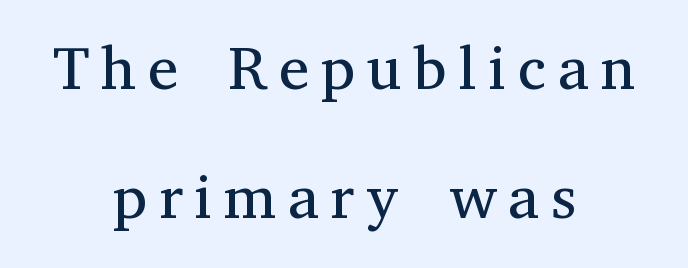
Q: Is the text bold? A: No.
Q: Is the text italic (slanted)? A: No, it is upright.
Q: Is the typeface a serif or a sans-serif typeface? A: Serif.
Q: Is the text underlined? A: No.
Q: How is the paragraph aligned? A: Centered.
Q: Is the spacing between lines tight, normal or loose? A: Loose.
Q: Width (condensed, normal, or wide)? A: Normal.
Q: Stroke contrast? A: Medium.
Q: x-height? A: Medium.
Q: Monospaced? A: No.
